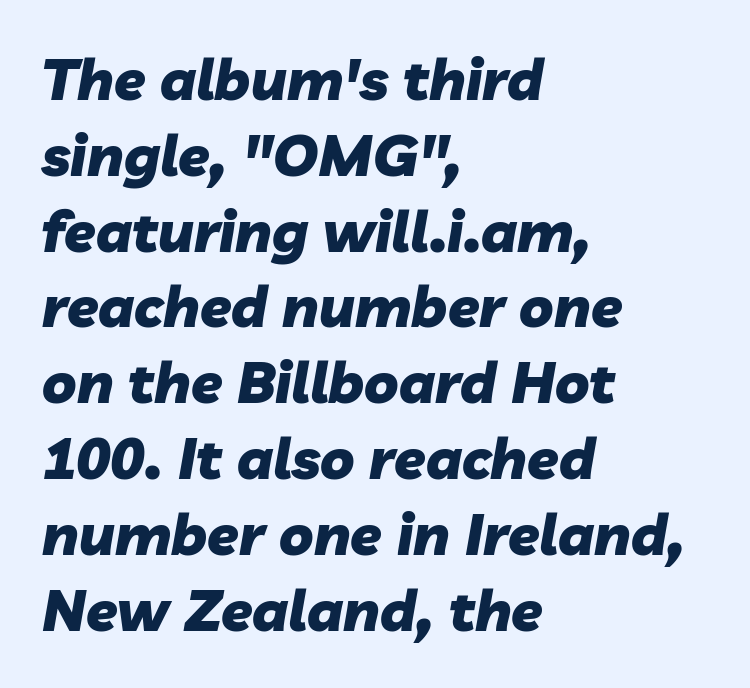
Q: Is the text bold? A: Yes.
Q: Is the text italic (slanted)? A: Yes, it leans right by about 10 degrees.
Q: Is the text underlined? A: No.
Q: How is the paragraph aligned? A: Left-aligned.
Q: Is the spacing between letters normal or unusually wide? A: Normal.
Q: Is the spacing between lines tight, normal or loose? A: Normal.
Q: Width (condensed, normal, or wide)? A: Normal.
Q: Stroke contrast? A: Low.
Q: x-height? A: Medium.
Q: Monospaced? A: No.
